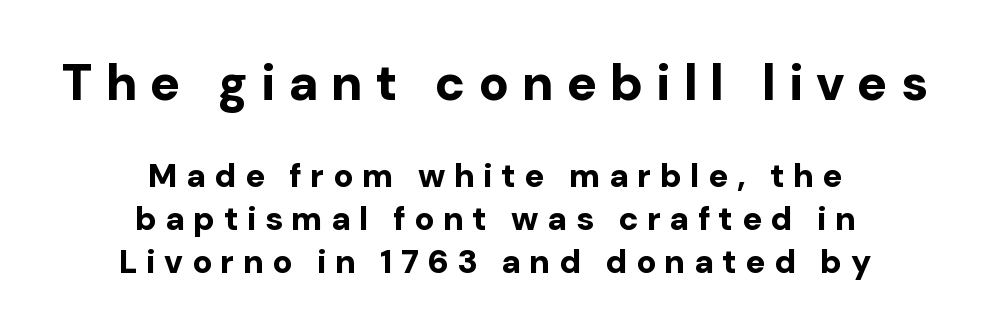
Is this a sans? Yes — the strokes have no serifs. Characters remain perfectly vertical along every line. The words here are not underlined. The first block has been scaled up relative to the second. Between one letter and the next there's a generous, obvious gap.
